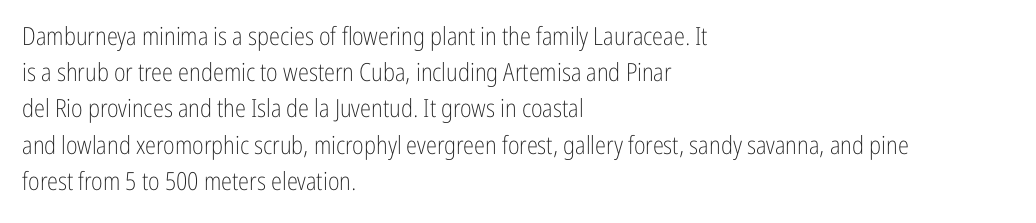
{"italic": "no", "bold": "no", "underline": "no", "align": "left", "line_spacing": "normal", "line_spacing_ratio": 1.45, "letter_spacing": "normal", "letter_spacing_em": 0.0, "glyph_px": 25}
